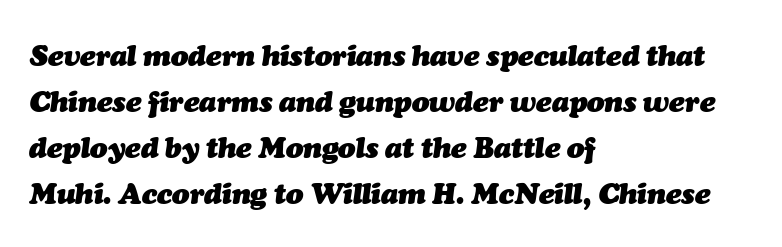
The rendering uses natural spacing where letterforms have individual widths. The horizontal fit of the characters is conventional and even. Typeset ragged right — the left edge is the straight one. These lines sit exactly where default settings would place them. The strip under each line holds only bare page.
